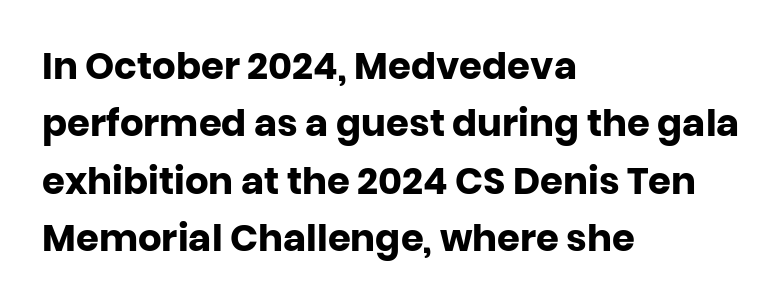
{"serif": "no", "italic": "no", "bold": "yes", "weight": "heavy", "width": "normal", "stroke_contrast": "low", "x_height": "large", "monospaced": "no", "underline": "no", "align": "left", "line_spacing": "normal", "line_spacing_ratio": 1.55, "letter_spacing": "normal", "letter_spacing_em": 0.0, "glyph_px": 37}
